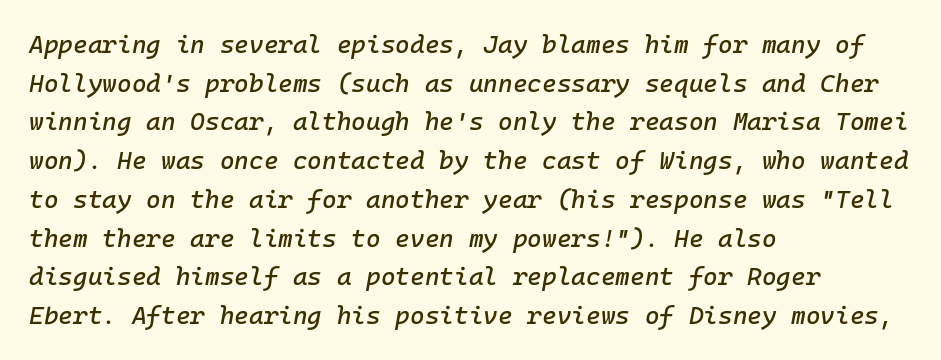
Q: Is the text italic (slanted)? A: Yes, it leans right by about 10 degrees.
Q: Is the text underlined? A: No.
Q: How is the paragraph aligned? A: Left-aligned.
Q: Is the spacing between letters normal or unusually wide? A: Normal.
Q: Is the spacing between lines tight, normal or loose? A: Normal.
